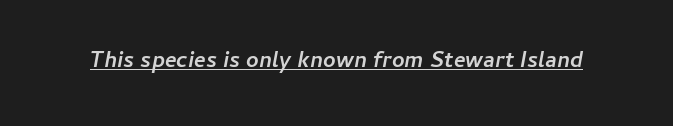
{"italic": "yes", "lean": "right", "slant_degrees": 11, "bold": "yes", "underline": "yes", "letter_spacing": "normal", "letter_spacing_em": 0.0, "glyph_px": 22}
